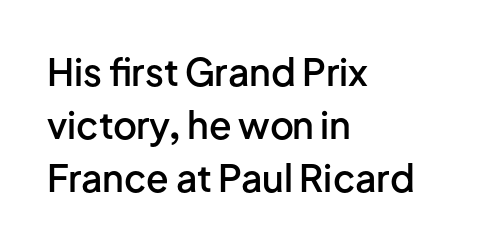
{"serif": "no", "italic": "no", "bold": "semi", "weight": "semibold", "width": "normal", "stroke_contrast": "low", "x_height": "medium", "monospaced": "no", "underline": "no", "align": "left", "line_spacing": "normal", "line_spacing_ratio": 1.43, "letter_spacing": "normal", "letter_spacing_em": 0.0, "glyph_px": 37}
